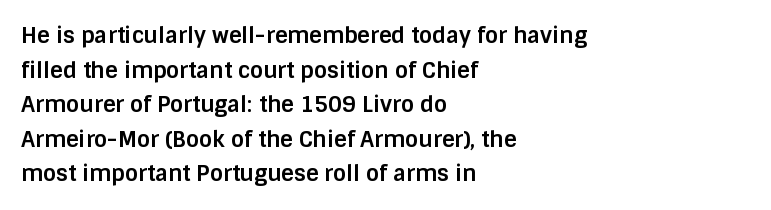
Q: Is the text bold? A: Yes.
Q: Is the text italic (slanted)? A: No, it is upright.
Q: Is the text underlined? A: No.
Q: How is the paragraph aligned? A: Left-aligned.
Q: Is the spacing between letters normal or unusually wide? A: Normal.
Q: Is the spacing between lines tight, normal or loose? A: Normal.
